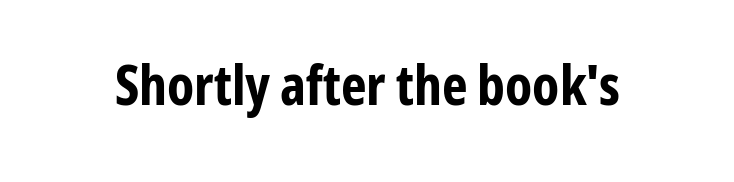
The lettering holds an erect, upright posture throughout. This is heavy type, rendered in bold. Tracking here is standard; glyphs follow each other at the usual distance. Proportional: the letters do not fall into vertical columns. The string is rendered with underlining switched off. The rendering shows plain stroke endings on the letterforms — a sans-serif design.
